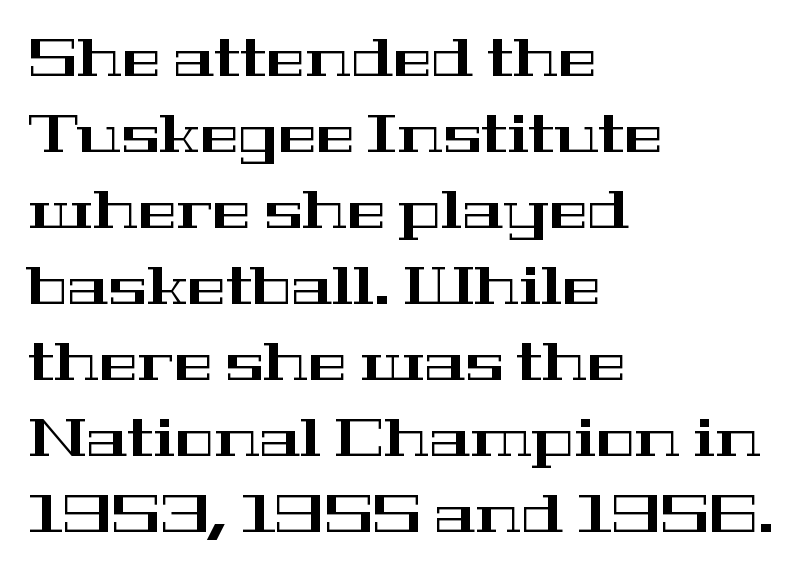
{"serif": "yes", "italic": "no", "width": "wide", "stroke_contrast": "high", "x_height": "medium", "monospaced": "no", "underline": "no", "align": "left", "line_spacing": "normal", "line_spacing_ratio": 1.46, "letter_spacing": "normal", "letter_spacing_em": 0.0, "glyph_px": 52}
